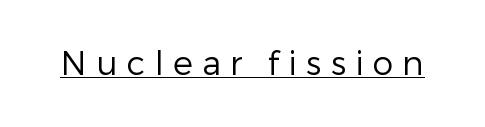
The image shows 33 px regular-weight sans-serif type, upright; set unusually wide letter spacing (+0.28 em), underlined; low stroke contrast and a medium x-height.
